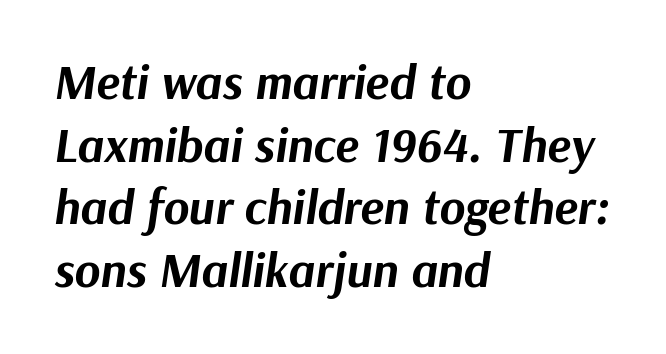
{"italic": "yes", "lean": "right", "slant_degrees": 9, "bold": "yes", "weight": "bold", "width": "normal", "stroke_contrast": "medium", "x_height": "medium", "monospaced": "no", "underline": "no", "align": "left", "line_spacing": "normal", "line_spacing_ratio": 1.28, "letter_spacing": "normal", "letter_spacing_em": 0.0, "glyph_px": 49}
